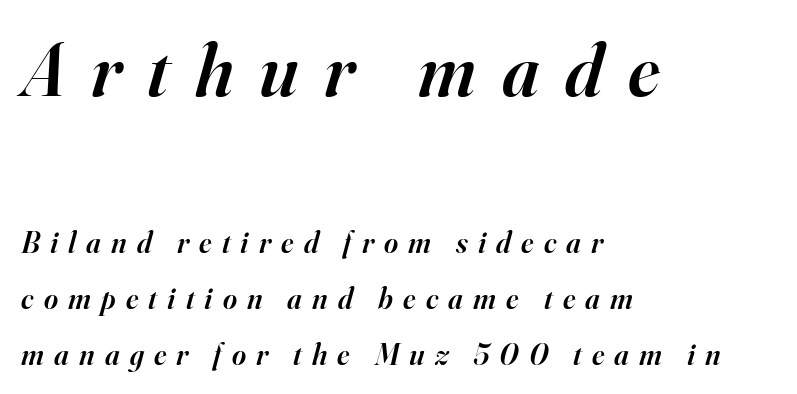
Q: Is the text bold? A: Semi-bold.
Q: Is the text italic (slanted)? A: Yes, it leans right by about 16 degrees.
Q: Is the typeface a serif or a sans-serif typeface? A: Serif.
Q: Is the text underlined? A: No.
Q: How is the paragraph aligned? A: Left-aligned.
Q: Is the spacing between letters normal or unusually wide? A: Unusually wide.
Q: Which block of text is set in a larger size, the first (top) or the second (bottom)? A: The first (top) one.
Q: Width (condensed, normal, or wide)? A: Normal.
Q: Stroke contrast? A: High.
Q: x-height? A: Small.
Q: Monospaced? A: No.
